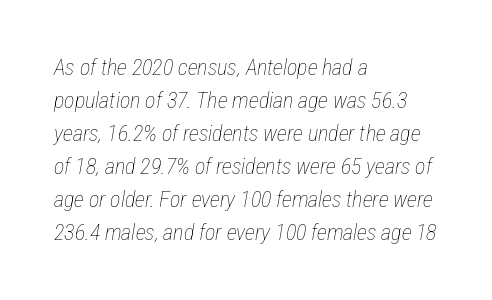
The image shows 22 px text type, italic (leaning right); set left-aligned, normal line spacing (1.5x), normal letter spacing, not underlined.
